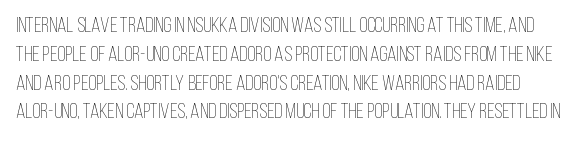
The image shows 21 px text type, upright; set normal line spacing (1.37x), normal letter spacing, not underlined.
